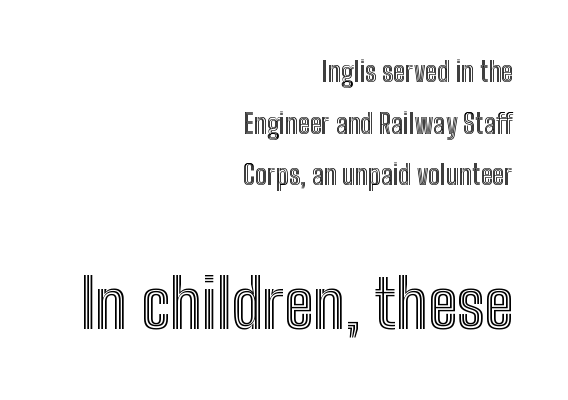
{"italic": "no", "width": "condensed", "x_height": "medium", "monospaced": "no", "underline": "no", "align": "right", "line_spacing": "loose", "line_spacing_ratio": 1.91, "letter_spacing": "normal", "letter_spacing_em": 0.0, "larger_block": "second", "size_ratio": 2.48, "glyph_px": 67}
